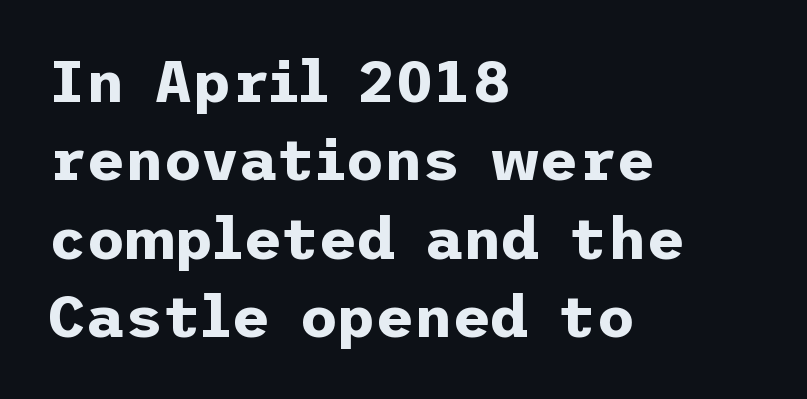
This sample uses an upright cut, with every glyph sitting square on the baseline. Does the leading feel generous? No, just average. Nothing unusual about the tracking: characters are spaced as the font intends. The characters display no serif detailing; their extremities are plain. The characters look thick and weighty, a clear bold.
